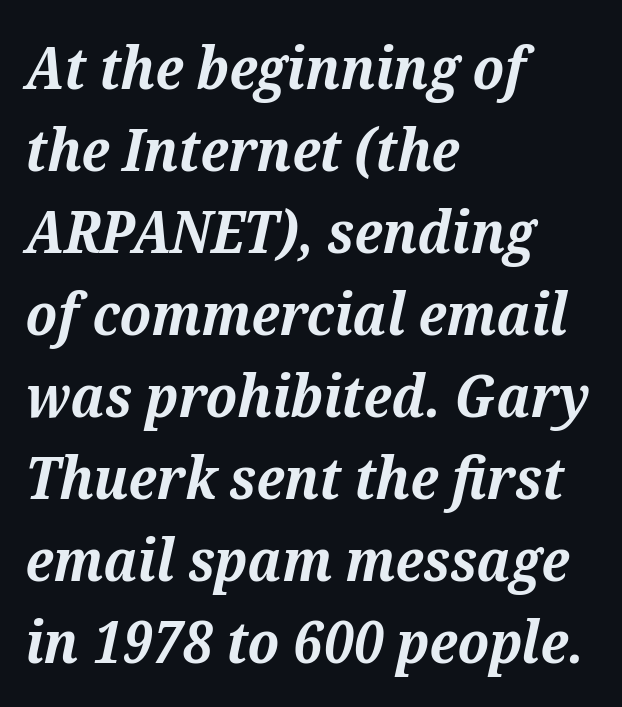
The image shows 59 px bold serif type, italic (leaning right); set left-aligned, normal line spacing (1.39x), normal letter spacing, not underlined; medium stroke contrast and a medium x-height.
